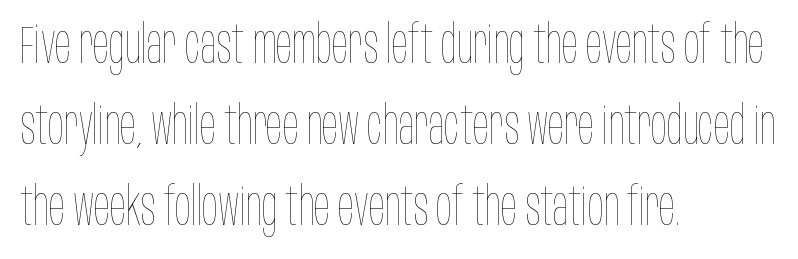
The image shows 53 px thin, condensed type, upright; set left-aligned, normal line spacing (1.53x), normal letter spacing, not underlined; low stroke contrast and a large x-height.
